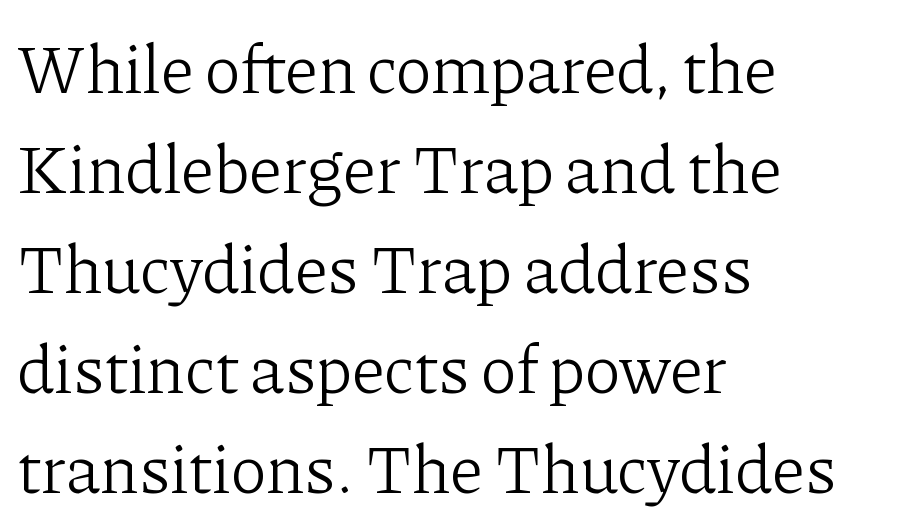
You could call the tracking neutral — neither tight nor loose. Counters stay open thanks to moderate or lighter strokes. The passage shown is typed in a proportional face where columns would drift. Leftover space on each line is placed entirely after the last word. The passage shown is not underscored anywhere.
